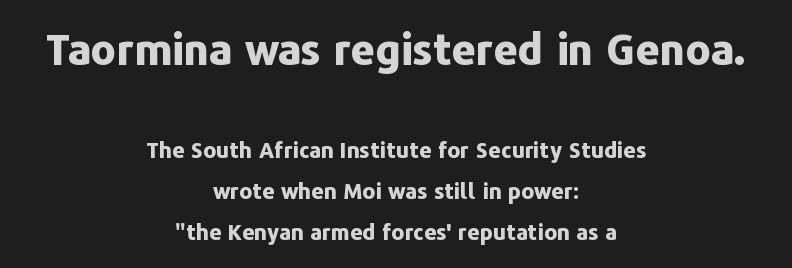
The image shows 43 px bold sans-serif type, upright; set centered, line spacing 1.86x, normal letter spacing, not underlined; the first (top) block is 1.95x larger; low stroke contrast and a medium x-height.
